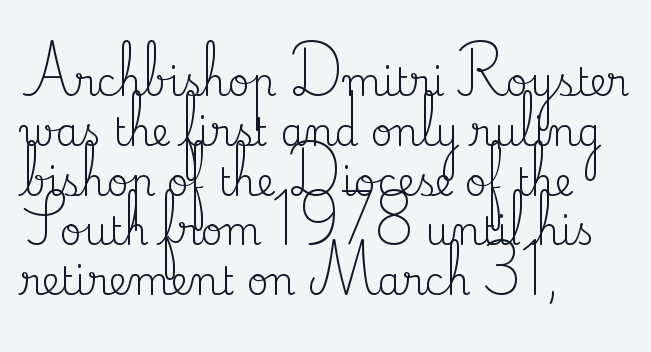
Q: Is the text bold? A: No.
Q: Is the text italic (slanted)? A: No, it is upright.
Q: Is the typeface a serif or a sans-serif typeface? A: Serif.
Q: Is the text underlined? A: No.
Q: How is the paragraph aligned? A: Left-aligned.
Q: Is the spacing between letters normal or unusually wide? A: Normal.
Q: Is the spacing between lines tight, normal or loose? A: Normal.
Q: Width (condensed, normal, or wide)? A: Normal.
Q: Stroke contrast? A: Medium.
Q: x-height? A: Small.
Q: Monospaced? A: No.
